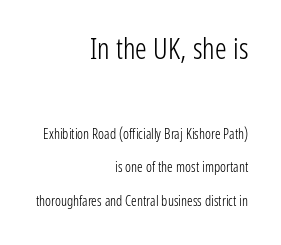
The image shows 29 px light, condensed sans-serif type, upright; set right-aligned, loose line spacing (2.4x), normal letter spacing, not underlined; the first (top) block is 2.07x larger; low stroke contrast and a medium x-height.
